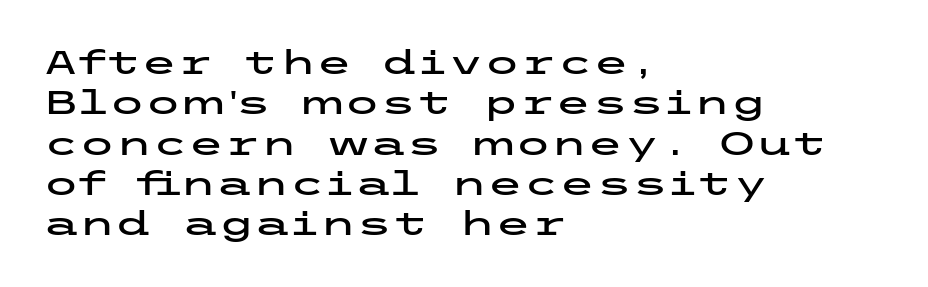
{"serif": "no", "italic": "no", "width": "wide", "stroke_contrast": "low", "x_height": "medium", "underline": "no", "align": "left", "line_spacing_ratio": 1.22, "letter_spacing": "normal", "letter_spacing_em": 0.0, "glyph_px": 33}
